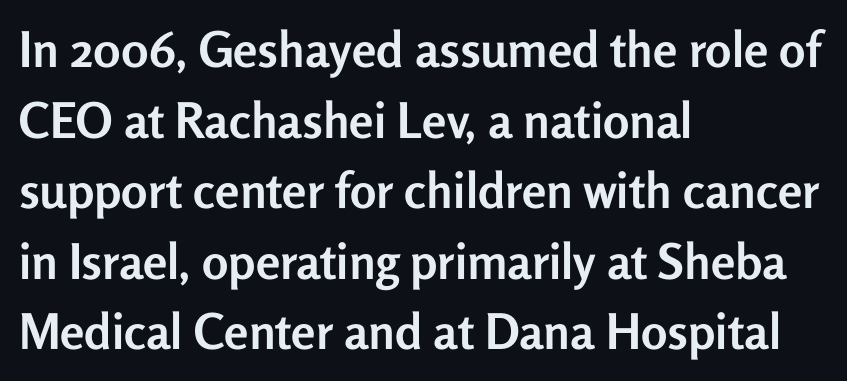
Q: Is the text bold? A: Yes.
Q: Is the text italic (slanted)? A: No, it is upright.
Q: Is the typeface a serif or a sans-serif typeface? A: Sans-serif.
Q: Is the text underlined? A: No.
Q: How is the paragraph aligned? A: Left-aligned.
Q: Is the spacing between letters normal or unusually wide? A: Normal.
Q: Is the spacing between lines tight, normal or loose? A: Normal.
Q: Width (condensed, normal, or wide)? A: Normal.
Q: Stroke contrast? A: Low.
Q: x-height? A: Medium.
Q: Monospaced? A: No.
